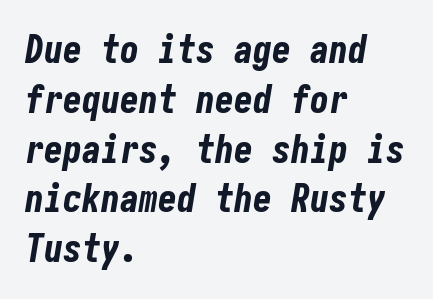
The image shows 38 px bold, condensed type, italic (leaning right); set left-aligned, normal line spacing (1.31x), normal letter spacing, not underlined; low stroke contrast and a medium x-height.
